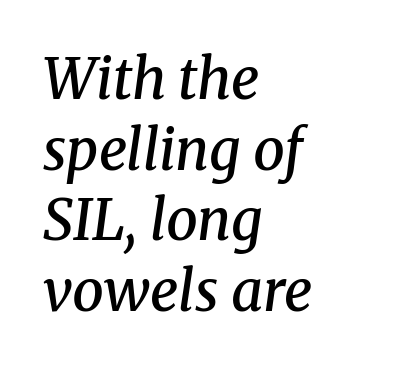
The image shows 56 px semibold serif type, italic (leaning right); set left-aligned, normal line spacing (1.26x), normal letter spacing, not underlined; medium stroke contrast and a medium x-height.
